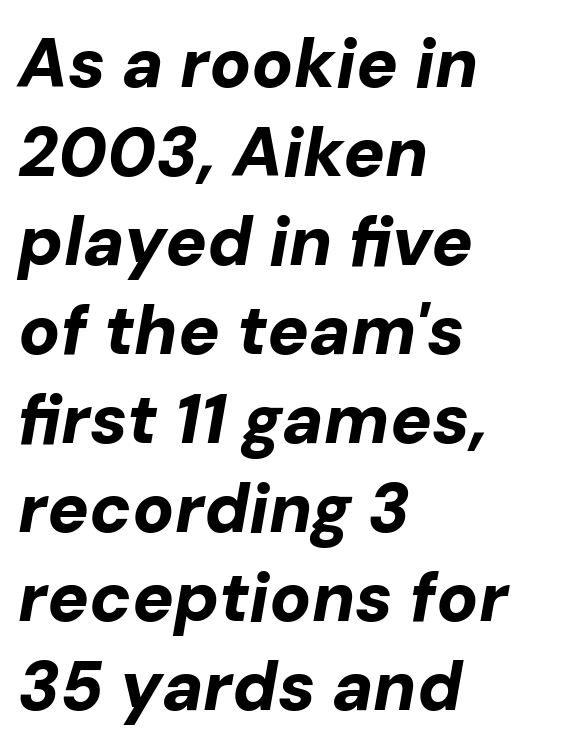
{"italic": "yes", "lean": "right", "slant_degrees": 10, "bold": "yes", "weight": "bold", "width": "normal", "stroke_contrast": "low", "x_height": "medium", "monospaced": "no", "underline": "no", "align": "left", "line_spacing": "normal", "line_spacing_ratio": 1.29, "letter_spacing": "normal", "letter_spacing_em": 0.0, "glyph_px": 69}
